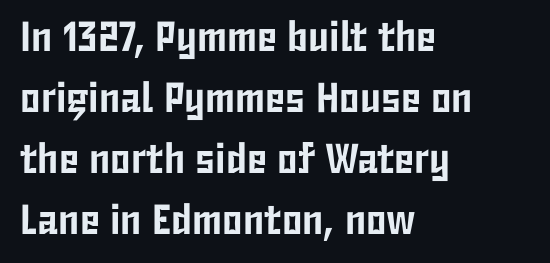
{"serif": "no", "italic": "no", "width": "condensed", "stroke_contrast": "low", "x_height": "medium", "monospaced": "no", "underline": "no", "align": "left", "line_spacing": "normal", "line_spacing_ratio": 1.45, "letter_spacing": "normal", "letter_spacing_em": 0.0, "glyph_px": 42}
